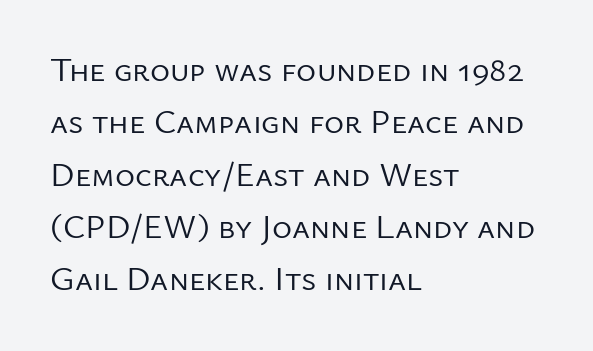
Does the type have serifs? No, each stem ends abruptly. The face used here is proportionally spaced, like ordinary book or web type. Summary of weight: not heavy and not bold. The passage is arranged the way most books set body copy — flush left. The vertical gap from one line to the next is medium.
